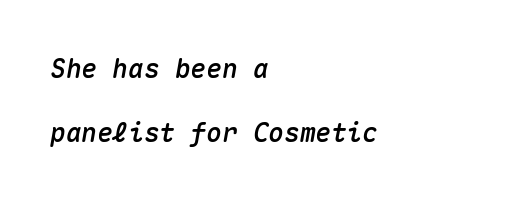
In terms of letterspacing, this is plain default setting. No word sits above an underline. It's the slanting kind of type. The line-height multiplier appears high, well above default.
